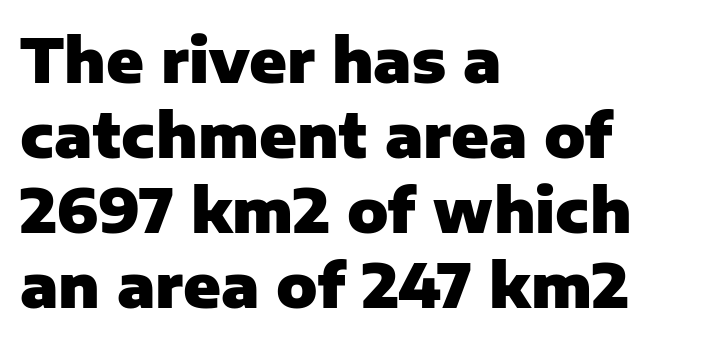
{"serif": "no", "italic": "no", "bold": "yes", "weight": "heavy", "width": "normal", "stroke_contrast": "low", "x_height": "medium", "monospaced": "no", "underline": "no", "align": "left", "line_spacing_ratio": 1.23, "letter_spacing": "normal", "letter_spacing_em": 0.0, "glyph_px": 61}
